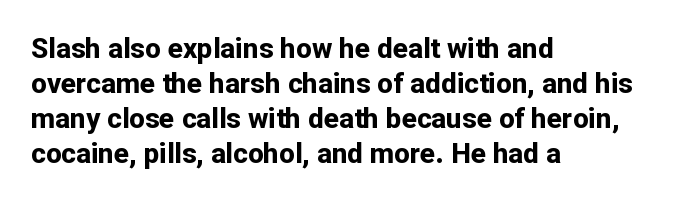
{"serif": "no", "italic": "no", "bold": "yes", "weight": "bold", "width": "normal", "stroke_contrast": "low", "x_height": "medium", "monospaced": "no", "underline": "no", "align": "left", "line_spacing": "normal", "line_spacing_ratio": 1.25, "letter_spacing": "normal", "letter_spacing_em": 0.0, "glyph_px": 28}
